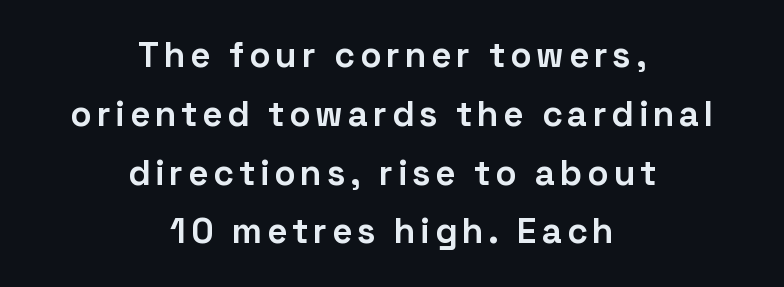
The image shows 35 px bold sans-serif type, upright; set centered, normal line spacing (1.68x), not underlined; low stroke contrast and a medium x-height.
